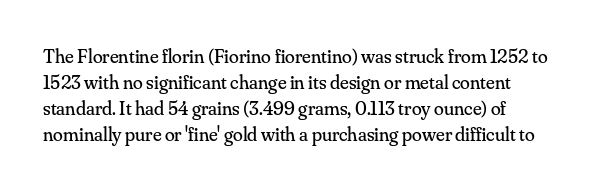
The image shows 20 px text type, upright; set left-aligned, normal line spacing (1.3x), normal letter spacing, not underlined.
